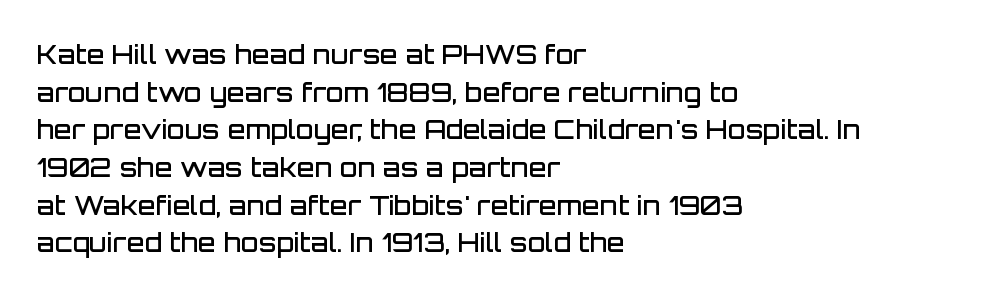
The image shows 26 px text type, upright; set left-aligned, normal line spacing (1.45x), normal letter spacing, not underlined.
